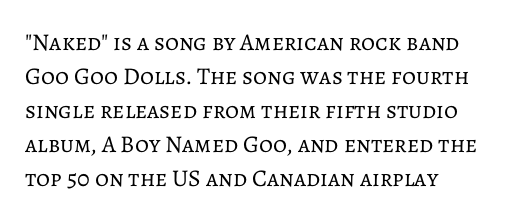
The image shows 24 px text type, upright; set left-aligned, normal line spacing (1.42x), normal letter spacing, not underlined.
